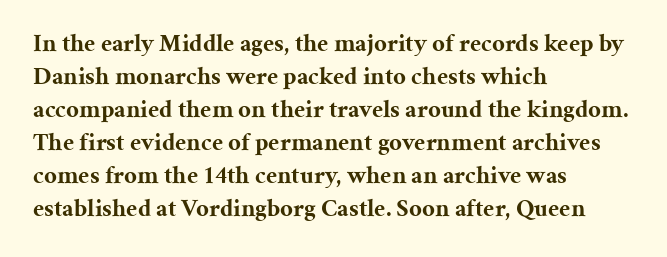
{"italic": "no", "bold": "yes", "underline": "no", "align": "left", "line_spacing": "normal", "line_spacing_ratio": 1.32, "letter_spacing": "normal", "letter_spacing_em": 0.0, "glyph_px": 25}
